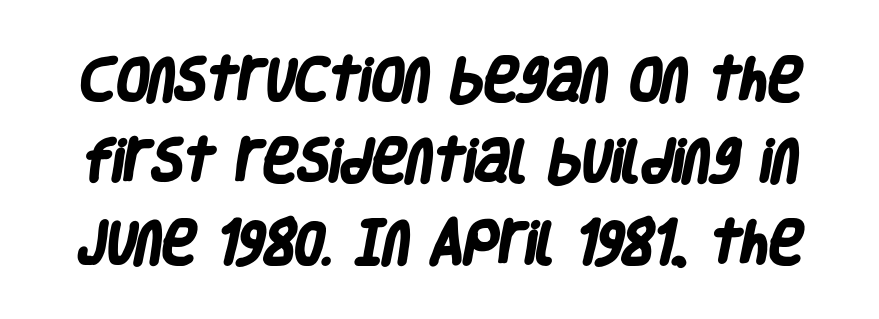
{"serif": "no", "bold": "yes", "weight": "heavy", "width": "condensed", "stroke_contrast": "low", "x_height": "large", "monospaced": "no", "underline": "no", "line_spacing_ratio": 1.73, "letter_spacing": "normal", "letter_spacing_em": 0.0, "glyph_px": 47}
